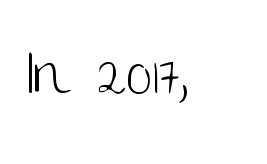
Q: Is the text bold? A: No.
Q: Is the text italic (slanted)? A: No, it is upright.
Q: Is the typeface a serif or a sans-serif typeface? A: Sans-serif.
Q: Is the text underlined? A: No.
Q: Is the spacing between letters normal or unusually wide? A: Normal.
Q: Width (condensed, normal, or wide)? A: Normal.
Q: Stroke contrast? A: Low.
Q: x-height? A: Large.
Q: Monospaced? A: No.
